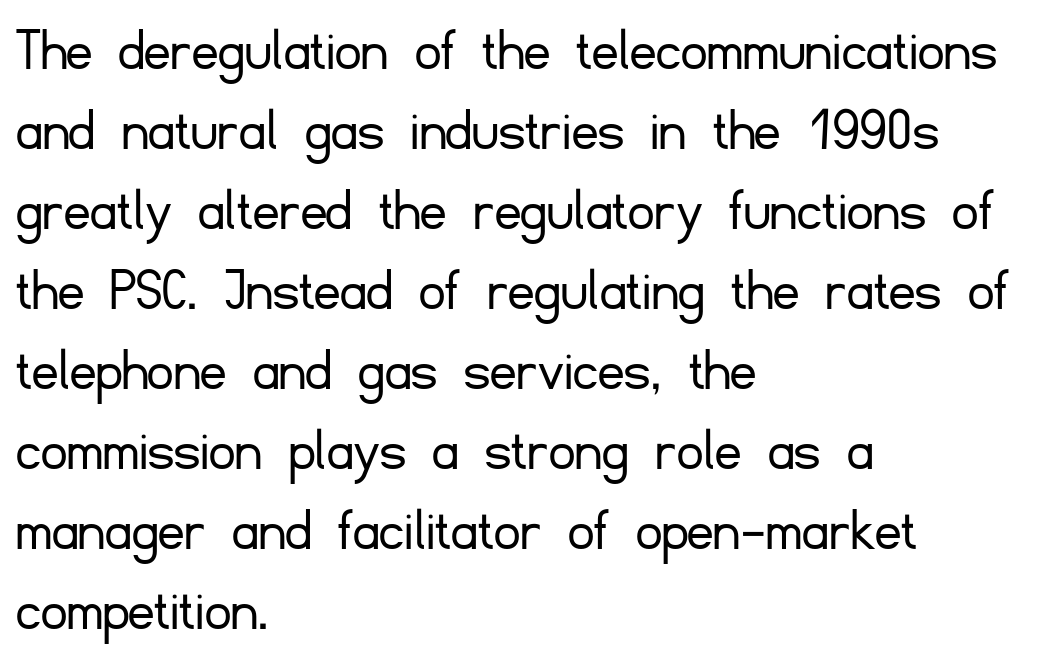
The rendering anchors every line to the left-hand side. Varying glyph widths throughout — classic text-font behaviour. Is there any slant? The stems are plumb. Does the leading feel generous? No, just average. This rendering features lettering with no underline.
